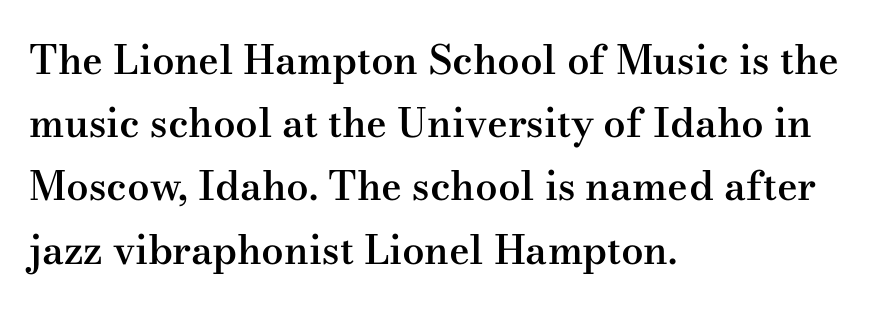
The image shows 40 px semibold, wide serif type, upright; set left-aligned, normal line spacing (1.58x), normal letter spacing, not underlined; medium stroke contrast and a small x-height.
